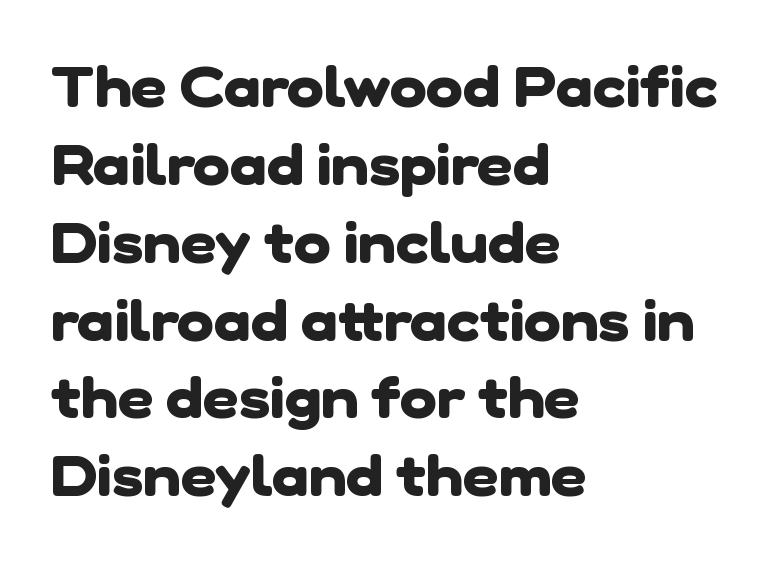
The glyphs in this specimen are sans serif. Layout note: lines flush left. Characters follow at the spacing the type designer built in. You could not count columns in this text — the font is proportionally spaced. This block has exactly the height ordinary leading produces.
